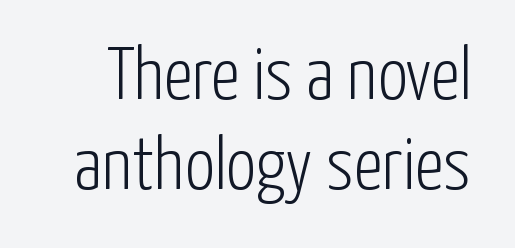
Q: Is the text bold? A: No.
Q: Is the text italic (slanted)? A: No, it is upright.
Q: Is the typeface a serif or a sans-serif typeface? A: Sans-serif.
Q: Is the text underlined? A: No.
Q: Is the spacing between letters normal or unusually wide? A: Normal.
Q: Width (condensed, normal, or wide)? A: Condensed.
Q: Stroke contrast? A: Low.
Q: x-height? A: Medium.
Q: Monospaced? A: No.
